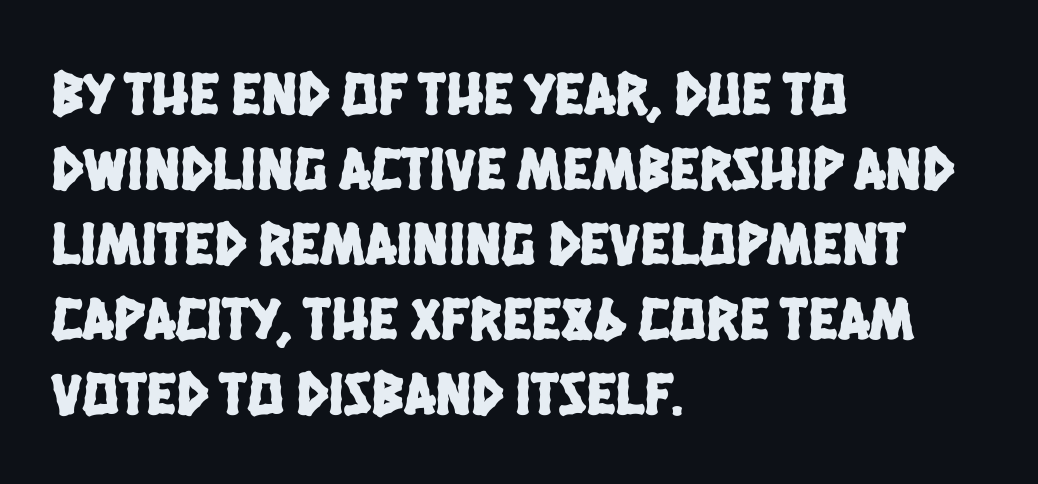
The image shows 61 px condensed sans-serif type; set left-aligned, line spacing 1.23x, normal letter spacing, not underlined; low stroke contrast and a large x-height.
